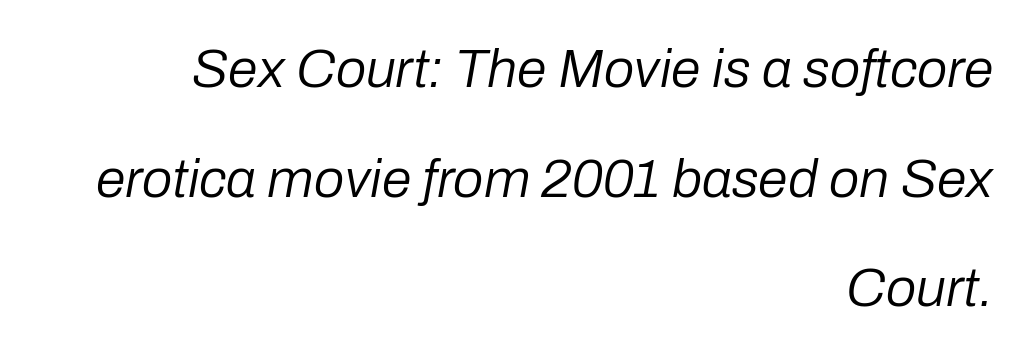
{"italic": "yes", "lean": "right", "slant_degrees": 10, "bold": "no", "weight": "regular", "width": "normal", "stroke_contrast": "low", "x_height": "medium", "monospaced": "no", "underline": "no", "align": "right", "line_spacing": "loose", "line_spacing_ratio": 2.03, "letter_spacing": "normal", "letter_spacing_em": 0.0, "glyph_px": 54}
